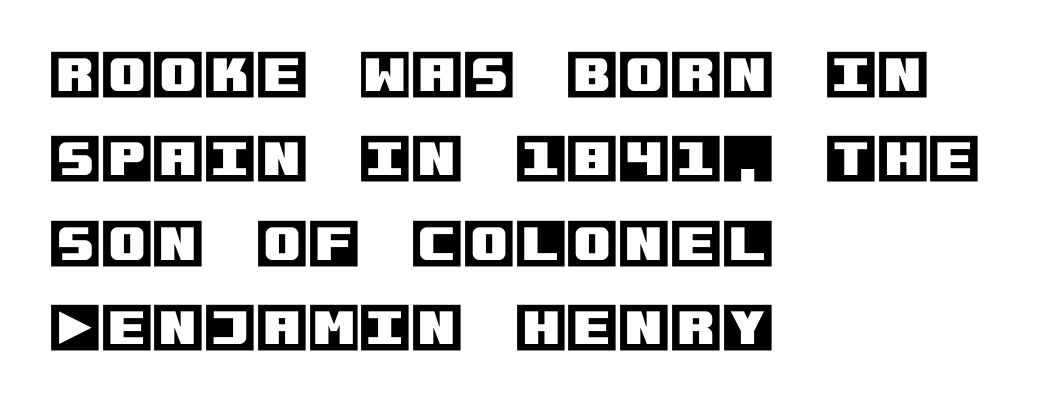
{"italic": "no", "width": "normal", "x_height": "large", "underline": "no", "align": "left", "line_spacing": "normal", "line_spacing_ratio": 1.59, "letter_spacing": "normal", "letter_spacing_em": 0.0, "glyph_px": 53}
